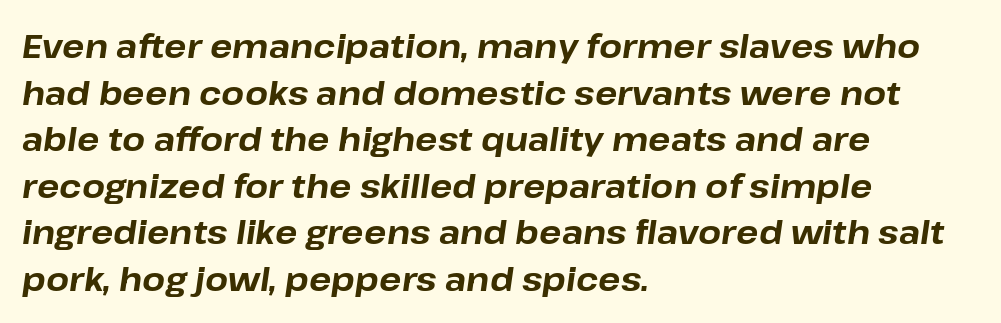
The image shows 33 px bold type, italic (leaning right); set left-aligned, normal line spacing (1.41x), normal letter spacing, not underlined; low stroke contrast and a medium x-height.
